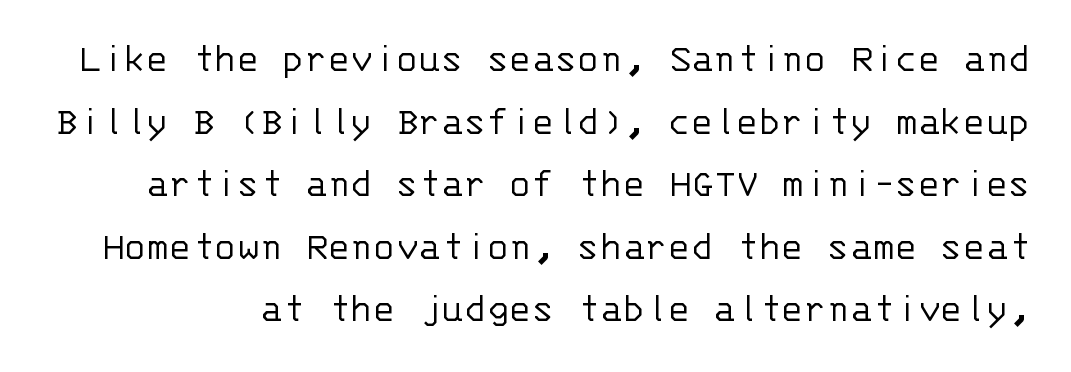
{"serif": "no", "italic": "no", "bold": "no", "weight": "light", "width": "normal", "stroke_contrast": "low", "x_height": "large", "monospaced": "yes", "underline": "no", "line_spacing": "normal", "line_spacing_ratio": 1.49, "letter_spacing": "normal", "letter_spacing_em": 0.0, "glyph_px": 42}
